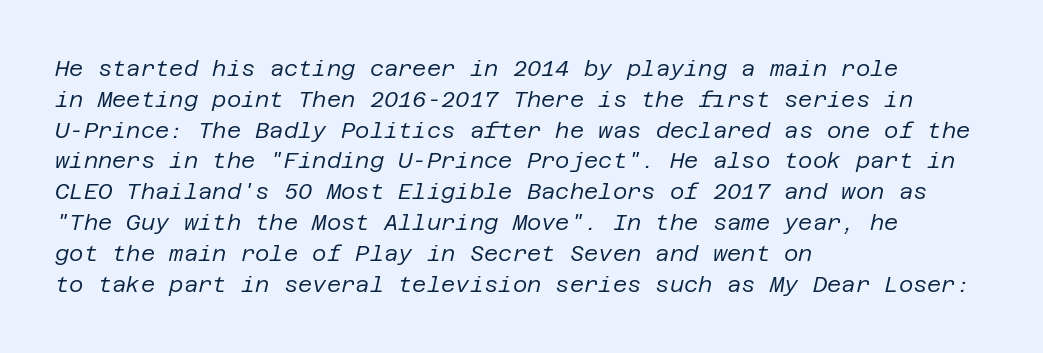
The image shows 22 px text type, italic (leaning right); set left-aligned, normal line spacing (1.4x), normal letter spacing, not underlined.
